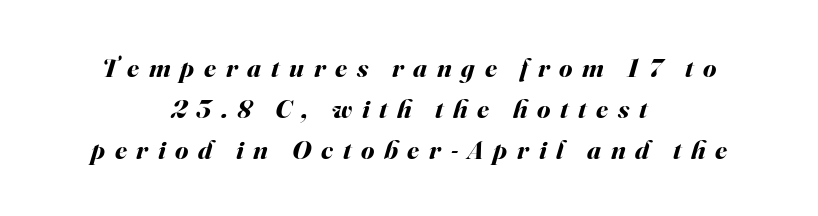
The space directly below the letters is spotless. On the weight axis this lands at bold, roughly 700. Caption: expanded tracking, letters set apart. Does the leading feel generous? No, just average.
